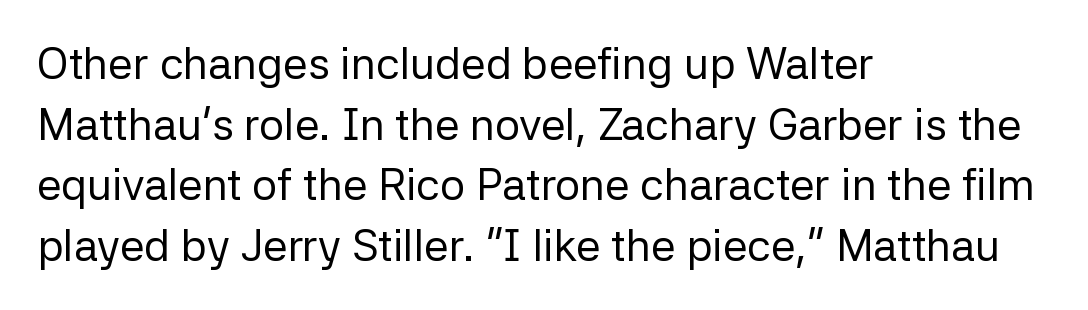
{"serif": "no", "italic": "no", "bold": "no", "weight": "regular", "width": "normal", "stroke_contrast": "low", "x_height": "medium", "monospaced": "no", "underline": "no", "align": "left", "line_spacing": "normal", "line_spacing_ratio": 1.38, "letter_spacing": "normal", "letter_spacing_em": 0.0, "glyph_px": 44}
